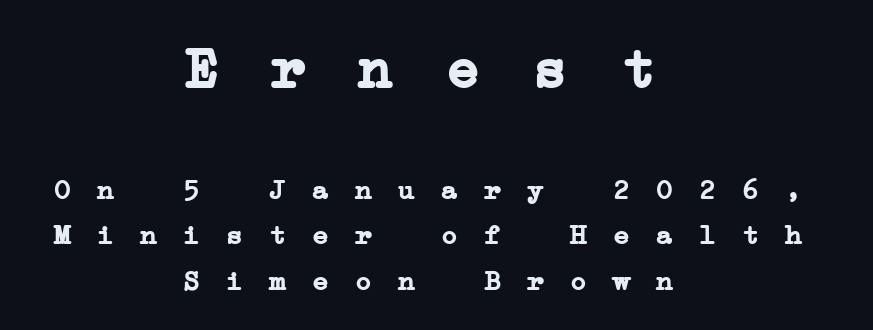
The image shows 57 px semibold, wide serif type, monospaced; set centered, normal line spacing (1.62x), unusually wide letter spacing (+0.33 em), not underlined; the first (top) block is 2.04x larger; low stroke contrast and a medium x-height.
